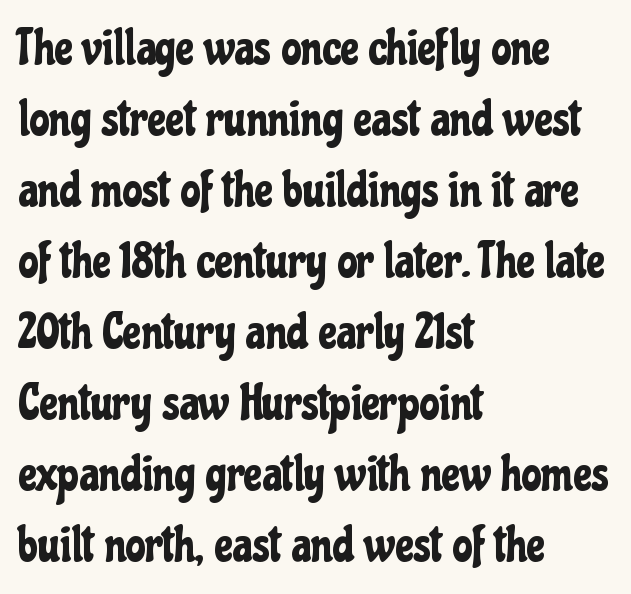
Q: Is the text italic (slanted)? A: No, it is upright.
Q: Is the typeface a serif or a sans-serif typeface? A: Sans-serif.
Q: Is the text underlined? A: No.
Q: How is the paragraph aligned? A: Left-aligned.
Q: Is the spacing between letters normal or unusually wide? A: Normal.
Q: Is the spacing between lines tight, normal or loose? A: Normal.
Q: Width (condensed, normal, or wide)? A: Condensed.
Q: Stroke contrast? A: Low.
Q: x-height? A: Medium.
Q: Monospaced? A: No.
